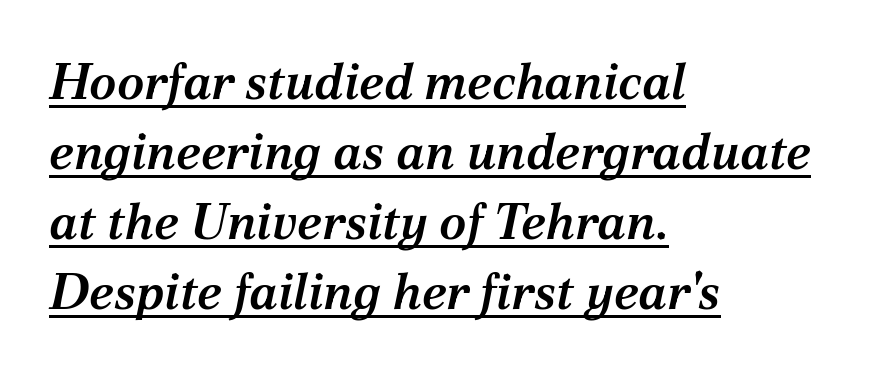
The image shows 50 px semibold serif type, italic (leaning right); set left-aligned, normal line spacing (1.4x), normal letter spacing, underlined; medium stroke contrast and a medium x-height.
